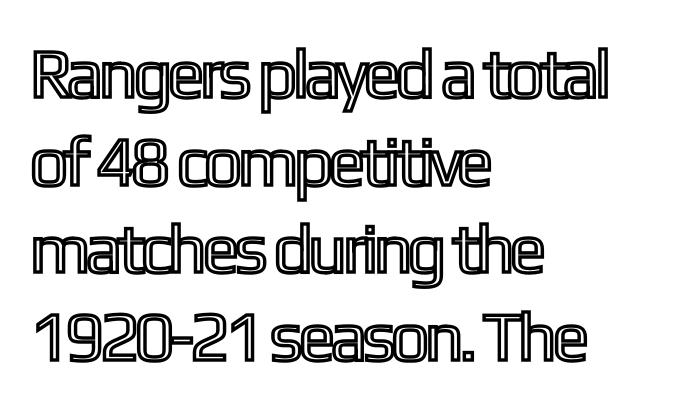
The image shows 69 px condensed type, upright; set left-aligned, normal line spacing (1.27x), normal letter spacing, not underlined; a medium x-height.
